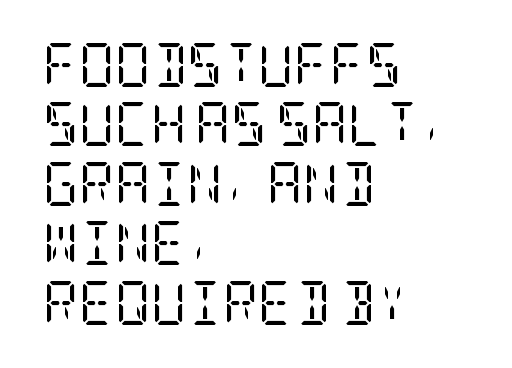
The image shows 44 px regular-weight, condensed serif type, upright; set left-aligned, normal line spacing (1.35x), normal letter spacing, not underlined; low stroke contrast and a large x-height.
